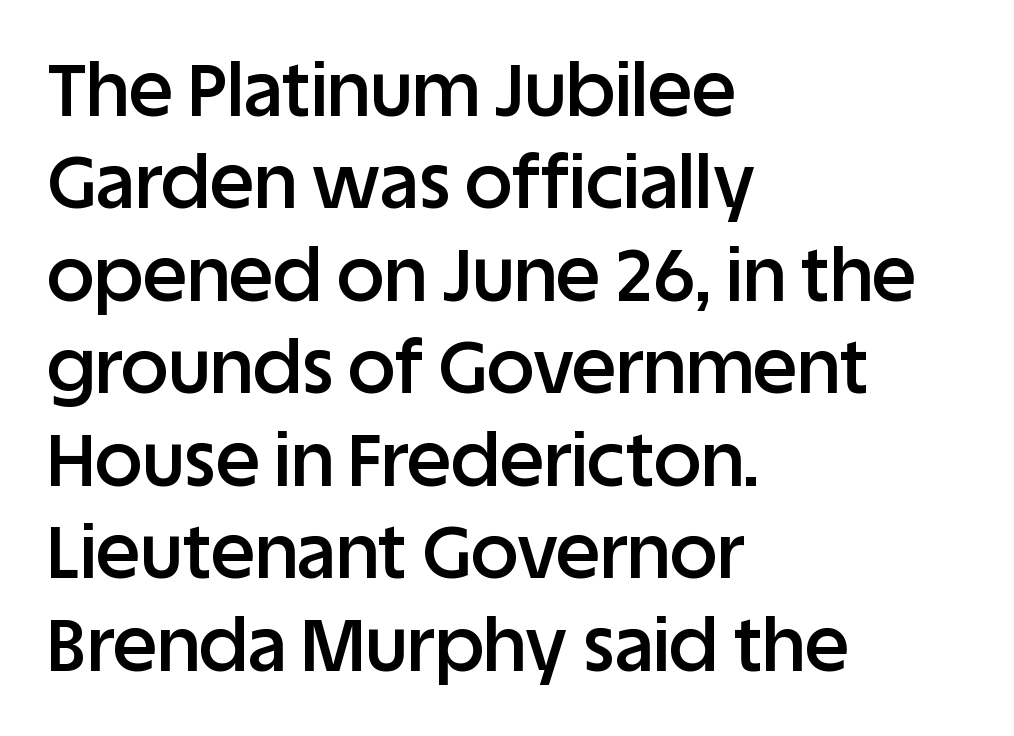
The image shows 74 px semibold sans-serif type, upright; set left-aligned, normal line spacing (1.25x), normal letter spacing, not underlined; low stroke contrast and a large x-height.
